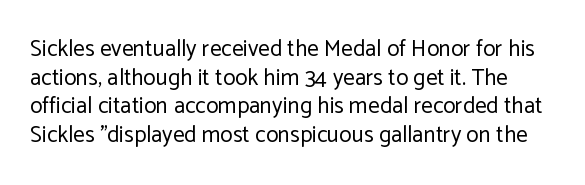
The image shows 23 px text type, upright; set line spacing 1.24x, normal letter spacing, not underlined.
